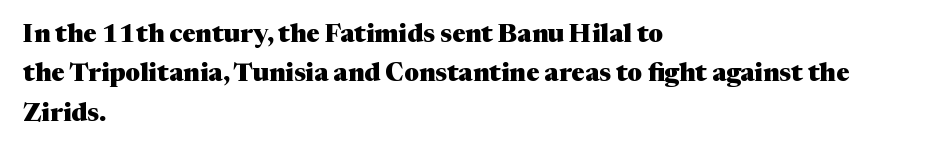
The image shows 25 px bold type, upright; set left-aligned, normal line spacing (1.58x), normal letter spacing, not underlined.
